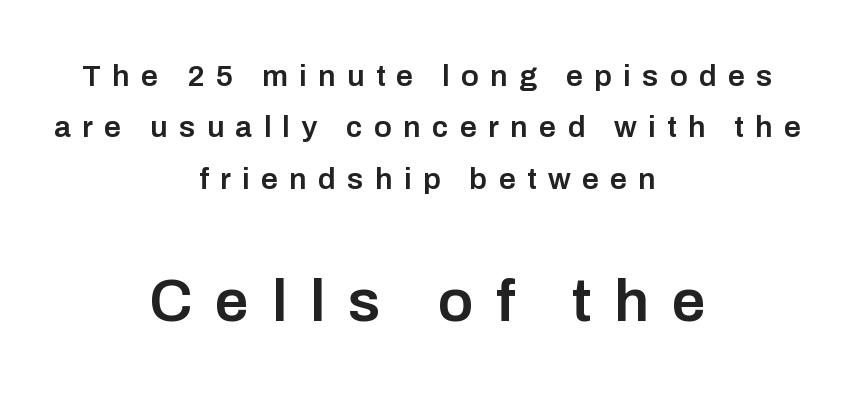
Q: Is the text bold? A: Semi-bold.
Q: Is the text italic (slanted)? A: No, it is upright.
Q: Is the typeface a serif or a sans-serif typeface? A: Sans-serif.
Q: Is the text underlined? A: No.
Q: How is the paragraph aligned? A: Centered.
Q: Is the spacing between letters normal or unusually wide? A: Unusually wide.
Q: Which block of text is set in a larger size, the first (top) or the second (bottom)? A: The second (bottom) one.
Q: Width (condensed, normal, or wide)? A: Normal.
Q: Stroke contrast? A: Low.
Q: x-height? A: Medium.
Q: Monospaced? A: No.
